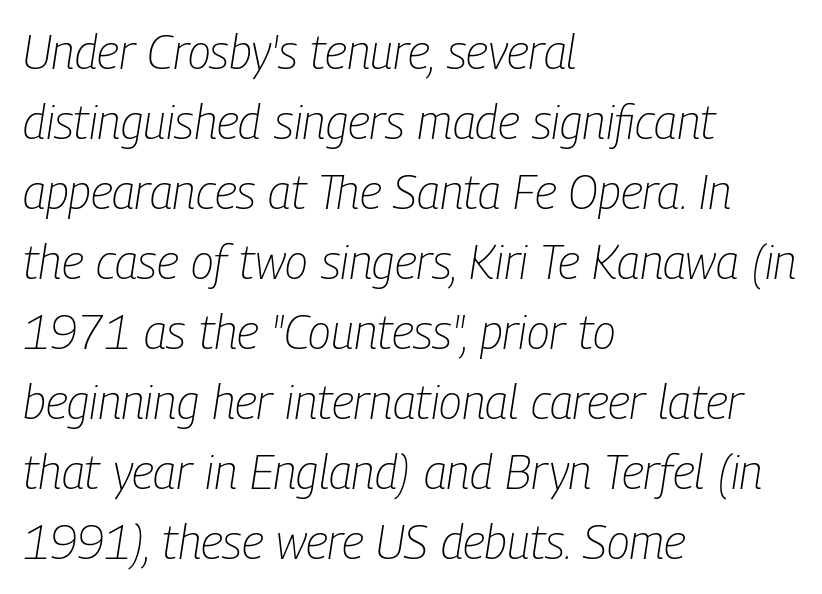
The image shows 47 px light, condensed type, italic (leaning right); set left-aligned, normal line spacing (1.49x), normal letter spacing, not underlined; low stroke contrast and a medium x-height.
